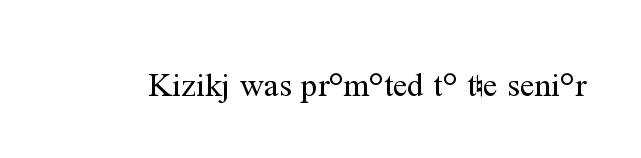
Q: Is the text bold? A: No.
Q: Is the text italic (slanted)? A: No, it is upright.
Q: Is the typeface a serif or a sans-serif typeface? A: Serif.
Q: Is the text underlined? A: No.
Q: Is the spacing between letters normal or unusually wide? A: Normal.
Q: Width (condensed, normal, or wide)? A: Normal.
Q: Stroke contrast? A: Medium.
Q: x-height? A: Medium.
Q: Monospaced? A: No.
